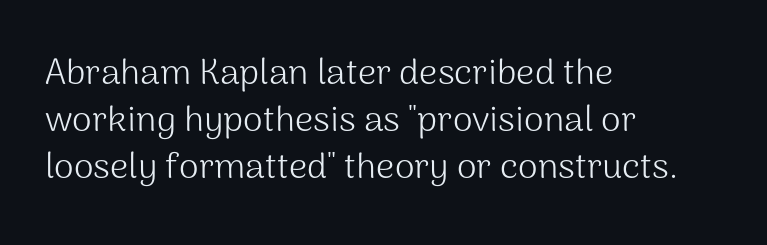
These lines keep a tight, regular rhythm from letter to letter. Notice how the stems are strictly vertical — no italics here. Compared with typical paragraphs, the rows here are spaced about the same. Stroke terminals: plain, sans-serif.
